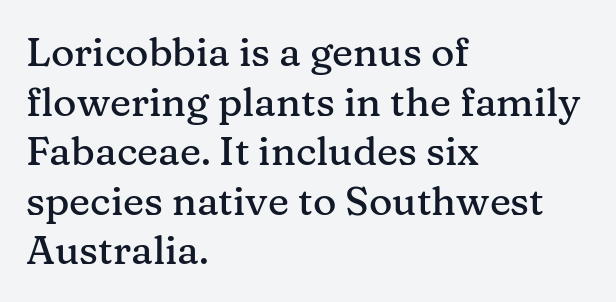
{"serif": "yes", "italic": "no", "width": "normal", "stroke_contrast": "medium", "x_height": "medium", "monospaced": "no", "underline": "no", "align": "left", "line_spacing_ratio": 1.24, "letter_spacing": "normal", "letter_spacing_em": 0.0, "glyph_px": 40}
